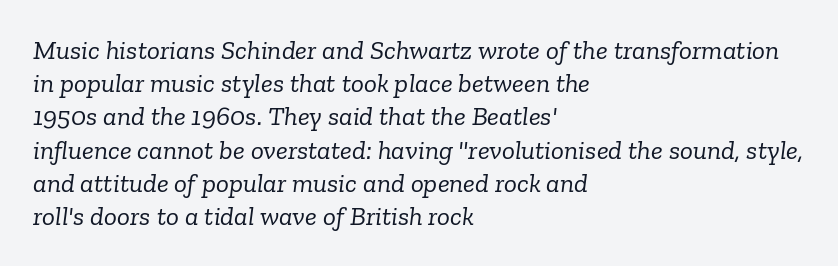
Q: Is the text bold? A: No.
Q: Is the text italic (slanted)? A: Yes, it leans right by about 6 degrees.
Q: Is the text underlined? A: No.
Q: How is the paragraph aligned? A: Left-aligned.
Q: Is the spacing between letters normal or unusually wide? A: Normal.
